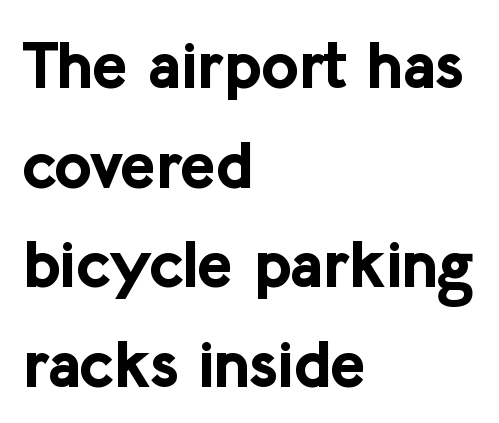
The rows are spaced the way most documents space them. The gaps between neighbouring characters are ordinary and unremarkable. I'd call this a sans setting — the letters go barefoot. Visually the block forms a straight wall on the left and a jagged coastline on the right. The specimen reads as upright at a glance. Spacing verdict: proportional, widths tailored to each character.
